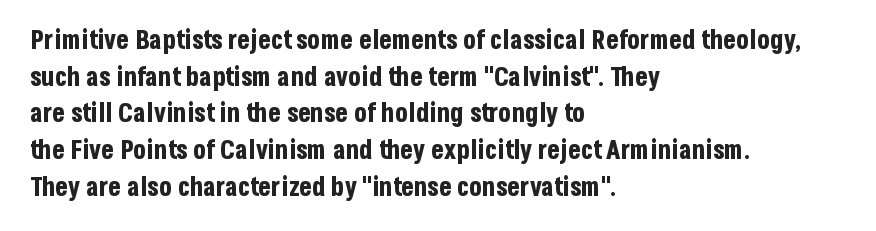
The image shows 26 px bold type, upright; set left-aligned, normal line spacing (1.41x), normal letter spacing, not underlined.
